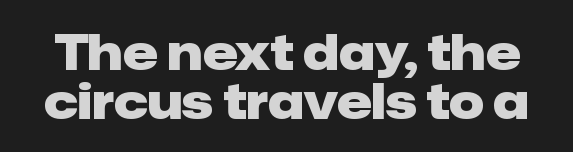
{"serif": "no", "italic": "no", "bold": "yes", "weight": "heavy", "width": "normal", "stroke_contrast": "low", "x_height": "medium", "monospaced": "no", "underline": "no", "line_spacing": "tight", "line_spacing_ratio": 1.01, "letter_spacing": "normal", "letter_spacing_em": 0.0, "glyph_px": 49}
